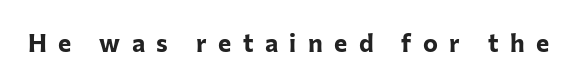
Does the lettering tilt? It doesn't — this is upright. Underline: absent. Heavy-handed strokes throughout: this text is bold. A typesetter would call this heavily tracked-out type.
